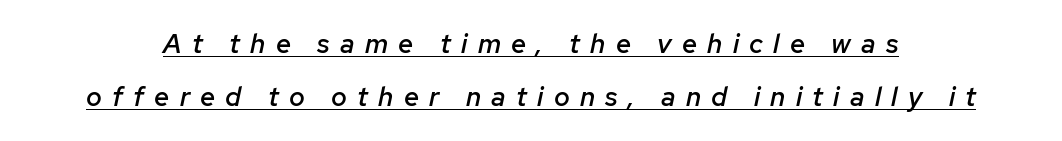
The image shows 27 px text type, italic (leaning right); set loose line spacing (1.98x), unusually wide letter spacing (+0.38 em), underlined.
